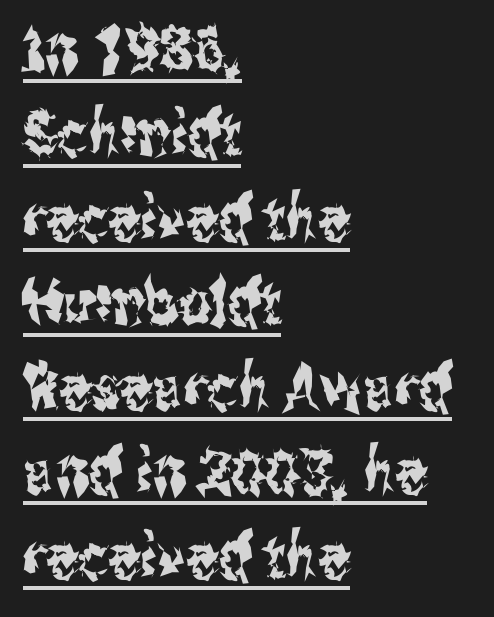
The image shows 63 px condensed sans-serif type, upright; set left-aligned, normal line spacing (1.34x), normal letter spacing, underlined; medium stroke contrast and a medium x-height.
